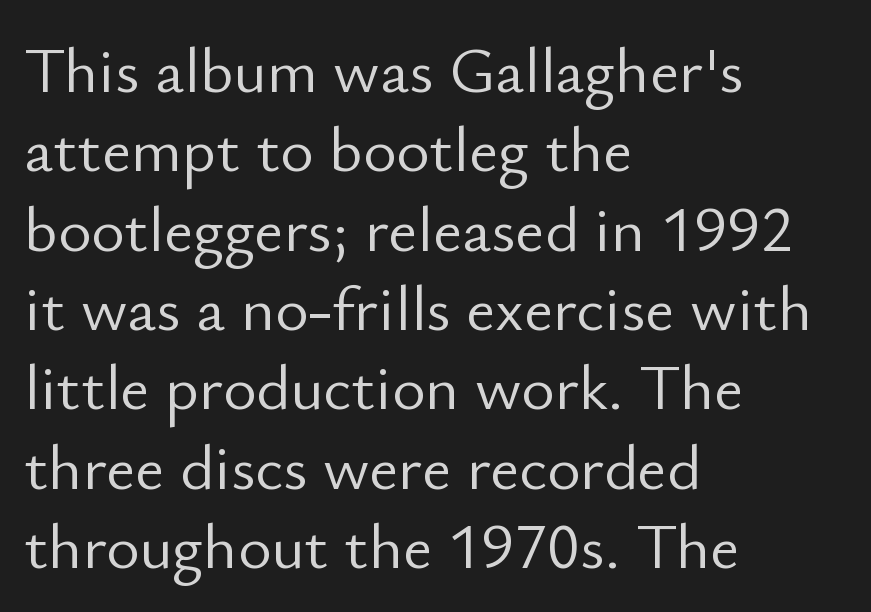
{"serif": "no", "italic": "no", "bold": "no", "weight": "light", "width": "normal", "stroke_contrast": "low", "x_height": "small", "monospaced": "no", "underline": "no", "align": "left", "line_spacing_ratio": 1.24, "letter_spacing": "normal", "letter_spacing_em": 0.0, "glyph_px": 64}
